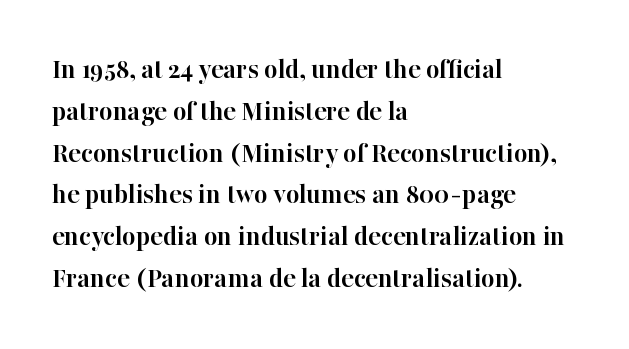
This rendering leaves character spacing at its baseline value. Left-aligned paragraph, ragged on the right. Is there any slant? The stems are plumb. Strong, thick strokes mark this as bold type. The passage shown is not underscored anywhere. The line-height multiplier appears to be the usual default.
